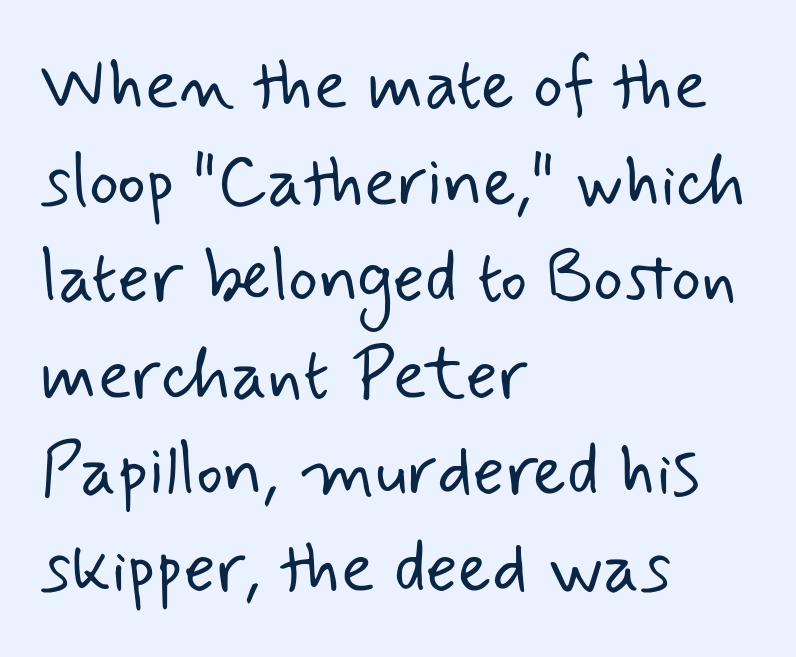
The image shows 71 px light sans-serif type; set left-aligned, normal line spacing (1.36x), normal letter spacing, not underlined; low stroke contrast and a small x-height.
